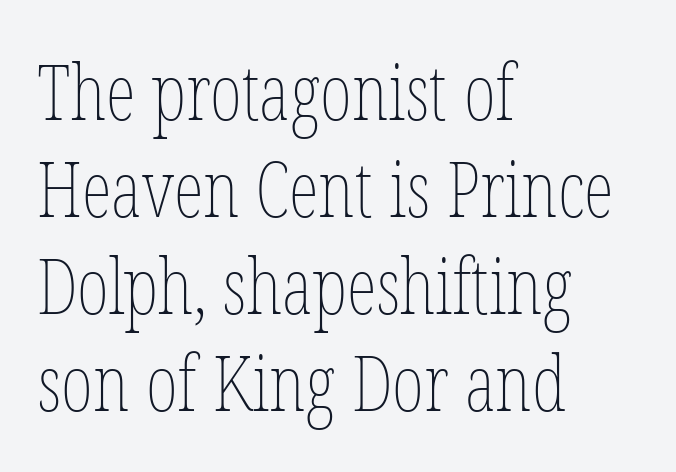
Q: Is the text bold? A: No.
Q: Is the text italic (slanted)? A: No, it is upright.
Q: Is the text underlined? A: No.
Q: How is the paragraph aligned? A: Left-aligned.
Q: Is the spacing between letters normal or unusually wide? A: Normal.
Q: Is the spacing between lines tight, normal or loose? A: Normal.
Q: Width (condensed, normal, or wide)? A: Condensed.
Q: Stroke contrast? A: Low.
Q: x-height? A: Medium.
Q: Monospaced? A: No.
